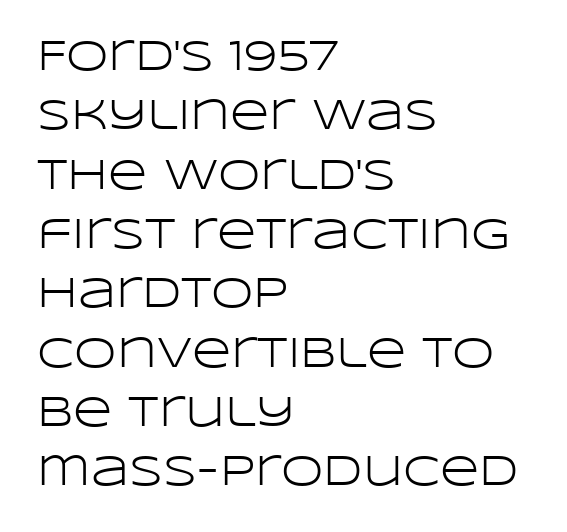
Q: Is the text bold? A: No.
Q: Is the text italic (slanted)? A: No, it is upright.
Q: Is the typeface a serif or a sans-serif typeface? A: Sans-serif.
Q: Is the text underlined? A: No.
Q: How is the paragraph aligned? A: Left-aligned.
Q: Is the spacing between letters normal or unusually wide? A: Normal.
Q: Is the spacing between lines tight, normal or loose? A: Normal.
Q: Width (condensed, normal, or wide)? A: Wide.
Q: Stroke contrast? A: Low.
Q: x-height? A: Large.
Q: Monospaced? A: No.
